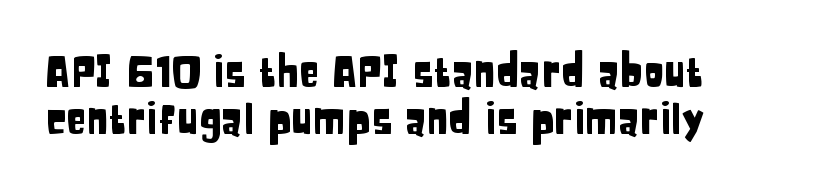
{"serif": "no", "italic": "no", "width": "condensed", "stroke_contrast": "low", "x_height": "large", "monospaced": "no", "underline": "no", "line_spacing": "tight", "line_spacing_ratio": 1.11, "letter_spacing": "normal", "letter_spacing_em": 0.0, "glyph_px": 42}
